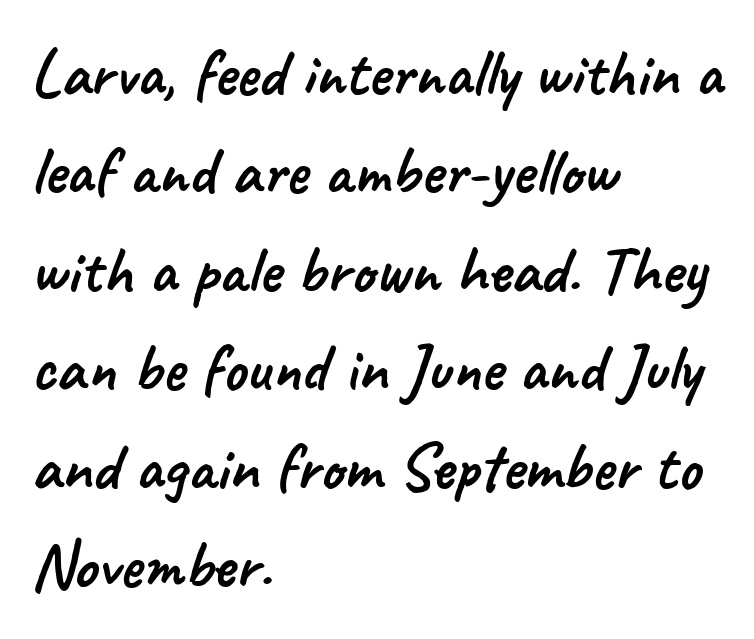
The image shows 67 px sans-serif type; set left-aligned, normal line spacing (1.47x), normal letter spacing, not underlined; low stroke contrast and a small x-height.
